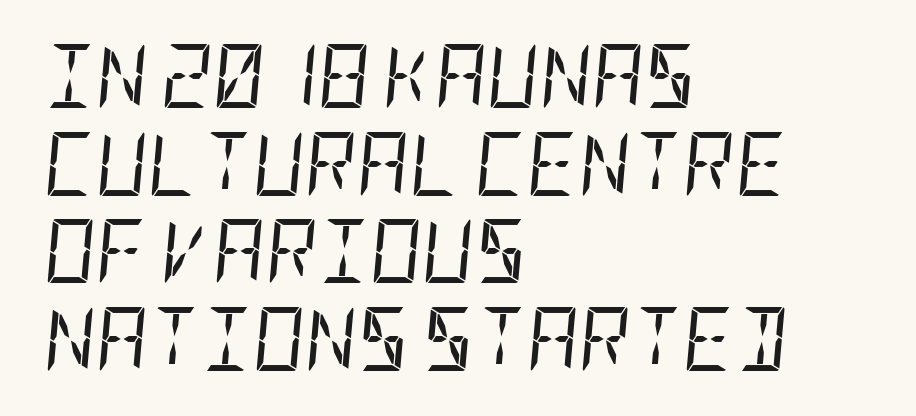
{"italic": "yes", "lean": "right", "slant_degrees": 5, "bold": "no", "weight": "regular", "width": "condensed", "stroke_contrast": "low", "x_height": "large", "underline": "no", "align": "left", "line_spacing": "normal", "line_spacing_ratio": 1.37, "letter_spacing": "normal", "letter_spacing_em": 0.0, "glyph_px": 64}
